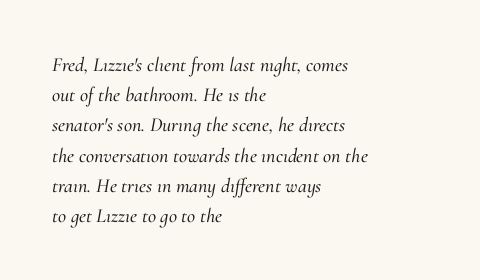
The image shows 20 px text type, italic (leaning right); set left-aligned, normal line spacing (1.51x), normal letter spacing, not underlined.
